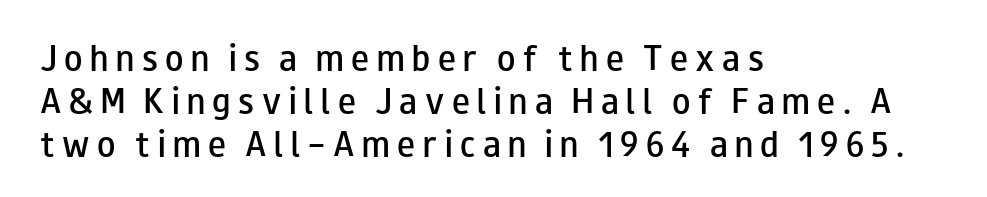
Q: Is the text bold? A: Semi-bold.
Q: Is the text italic (slanted)? A: No, it is upright.
Q: Is the typeface a serif or a sans-serif typeface? A: Sans-serif.
Q: Is the text underlined? A: No.
Q: How is the paragraph aligned? A: Left-aligned.
Q: Is the spacing between letters normal or unusually wide? A: Unusually wide.
Q: Is the spacing between lines tight, normal or loose? A: Normal.
Q: Width (condensed, normal, or wide)? A: Wide.
Q: Stroke contrast? A: Low.
Q: x-height? A: Small.
Q: Monospaced? A: No.
